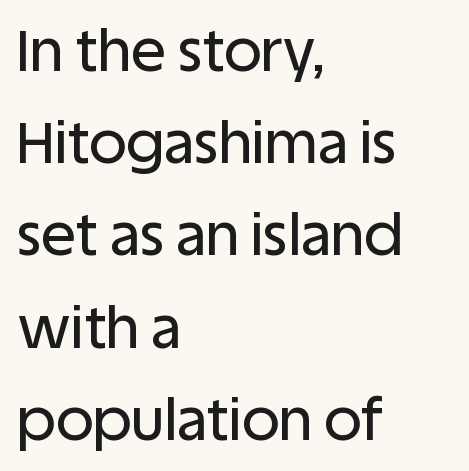
Q: Is the text italic (slanted)? A: No, it is upright.
Q: Is the typeface a serif or a sans-serif typeface? A: Sans-serif.
Q: Is the text underlined? A: No.
Q: How is the paragraph aligned? A: Left-aligned.
Q: Is the spacing between letters normal or unusually wide? A: Normal.
Q: Is the spacing between lines tight, normal or loose? A: Normal.
Q: Width (condensed, normal, or wide)? A: Normal.
Q: Stroke contrast? A: Low.
Q: x-height? A: Large.
Q: Monospaced? A: No.
